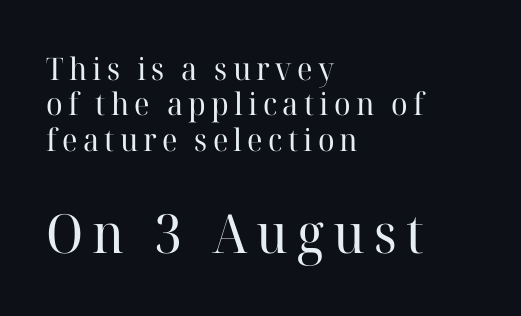
Q: Is the text bold? A: No.
Q: Is the text italic (slanted)? A: No, it is upright.
Q: Is the typeface a serif or a sans-serif typeface? A: Serif.
Q: Is the text underlined? A: No.
Q: How is the paragraph aligned? A: Left-aligned.
Q: Is the spacing between lines tight, normal or loose? A: Tight.
Q: Which block of text is set in a larger size, the first (top) or the second (bottom)? A: The second (bottom) one.
Q: Width (condensed, normal, or wide)? A: Normal.
Q: Stroke contrast? A: High.
Q: x-height? A: Medium.
Q: Monospaced? A: No.
